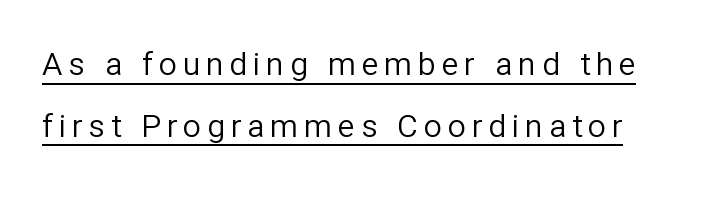
Q: Is the text bold? A: No.
Q: Is the text italic (slanted)? A: No, it is upright.
Q: Is the typeface a serif or a sans-serif typeface? A: Sans-serif.
Q: Is the text underlined? A: Yes.
Q: Is the spacing between lines tight, normal or loose? A: Loose.
Q: Width (condensed, normal, or wide)? A: Normal.
Q: Stroke contrast? A: Low.
Q: x-height? A: Medium.
Q: Monospaced? A: No.
